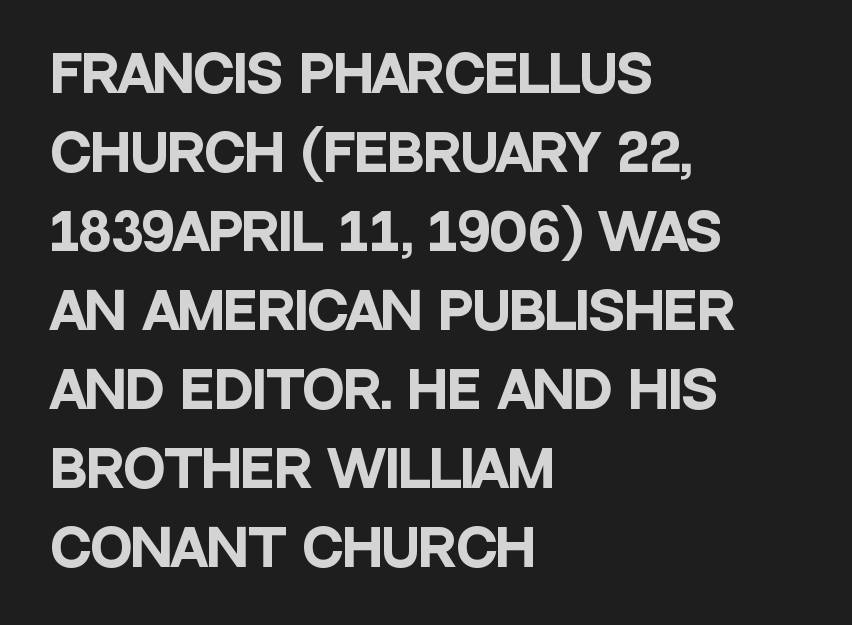
The image shows 50 px heavy, condensed sans-serif type, upright; set left-aligned, normal line spacing (1.58x), normal letter spacing, not underlined; low stroke contrast and a large x-height.
